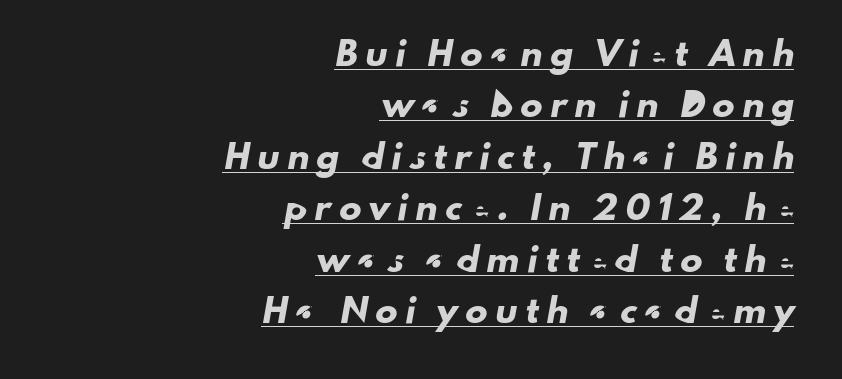
{"underline": "yes", "align": "right", "line_spacing": "loose", "line_spacing_ratio": 2.34, "letter_spacing": "wide", "letter_spacing_em": 0.36, "glyph_px": 22}
